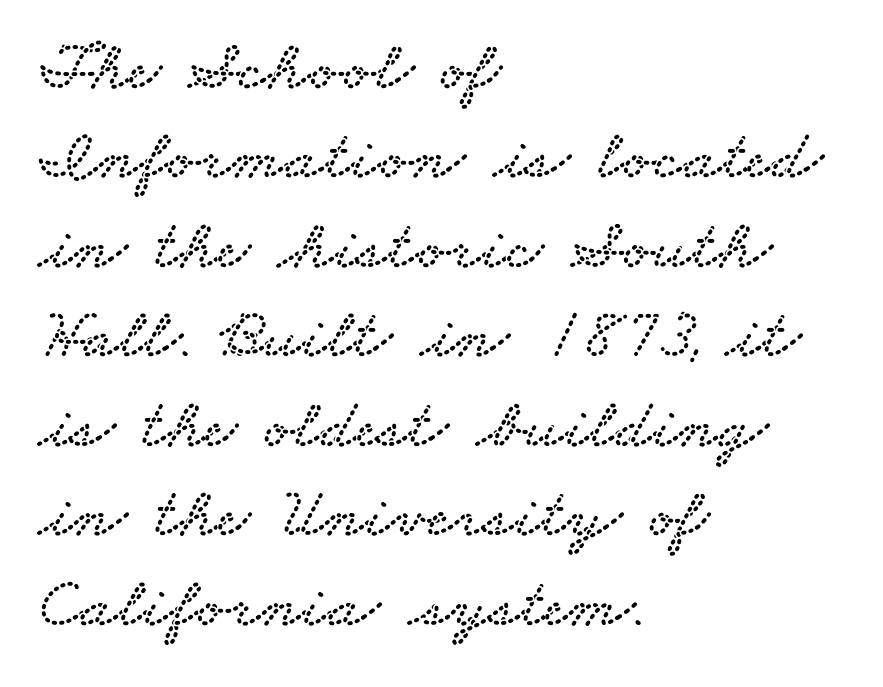
{"serif": "yes", "width": "wide", "stroke_contrast": "low", "x_height": "small", "monospaced": "no", "underline": "no", "align": "left", "line_spacing": "normal", "line_spacing_ratio": 1.26, "letter_spacing": "normal", "letter_spacing_em": 0.0, "glyph_px": 71}
